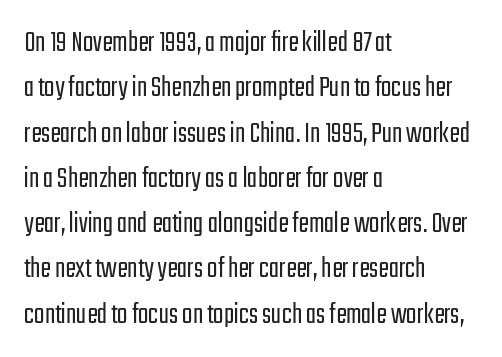
Each word holds together tightly as a unit, with standard inter-letter gaps. Ink coverage per letter is moderate at most. The paragraph has a hard left edge and a soft right edge. It's the straight-up-and-down kind of type. One glance says typical: line gaps are just what's usual. Examine the stroke ends and you'll find no serifs.
